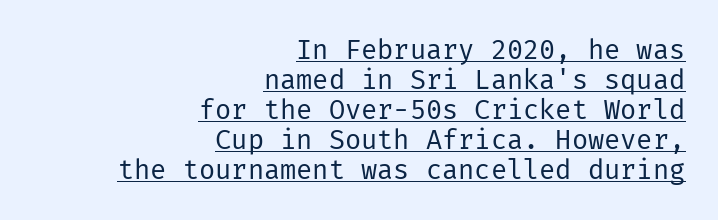
Q: Is the text bold? A: No.
Q: Is the text italic (slanted)? A: No, it is upright.
Q: Is the text underlined? A: Yes.
Q: How is the paragraph aligned? A: Right-aligned.
Q: Is the spacing between letters normal or unusually wide? A: Normal.
Q: Is the spacing between lines tight, normal or loose? A: Tight.
